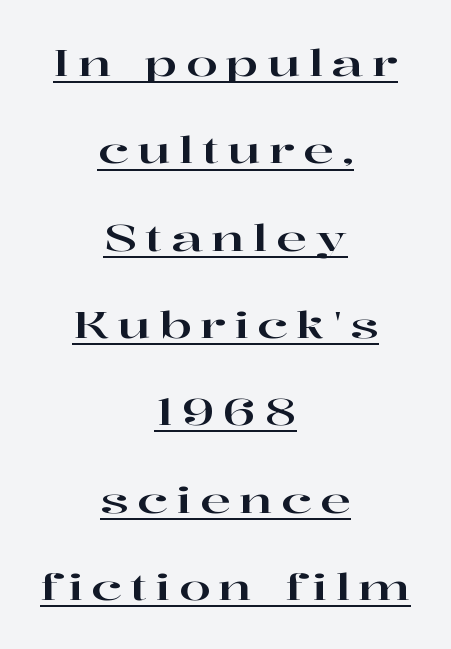
Students, observe the line beneath the letters — that is underlining. The passage shown stacks its lines with a broad gap. Letterform terminals end in serifs throughout the passage. These lines are centered, leaving both edges ragged. The letters advance in unequal steps, a hallmark of proportional type. Compared with typical body copy, the letter spacing here is much looser.
